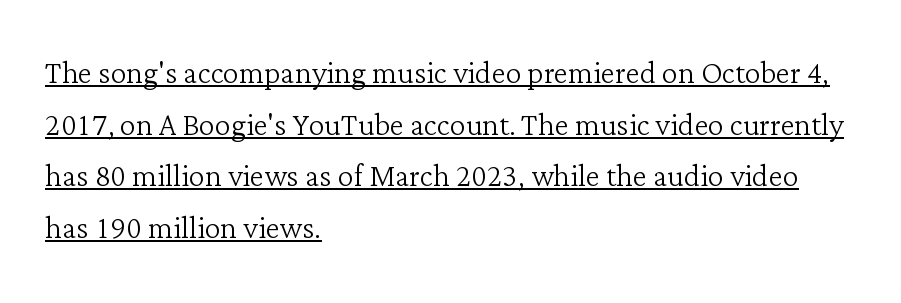
Q: Is the text bold? A: No.
Q: Is the text italic (slanted)? A: No, it is upright.
Q: Is the typeface a serif or a sans-serif typeface? A: Serif.
Q: Is the text underlined? A: Yes.
Q: How is the paragraph aligned? A: Left-aligned.
Q: Is the spacing between letters normal or unusually wide? A: Normal.
Q: Is the spacing between lines tight, normal or loose? A: Normal.
Q: Width (condensed, normal, or wide)? A: Normal.
Q: Stroke contrast? A: Low.
Q: x-height? A: Medium.
Q: Monospaced? A: No.
